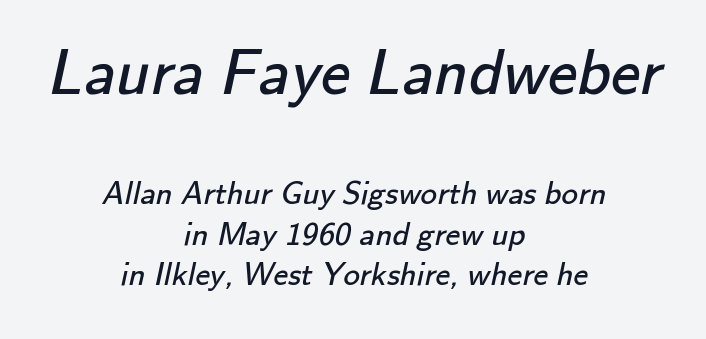
The line texture is even and compact thanks to regular tracking. Underline: absent. Between these two stacked blocks, the higher one wins on size. The typesetting does not lean heavy: it is not bold. Are there feet on the stems? There aren't — it's a sans. The face used here is proportionally spaced, like ordinary book or web type.
